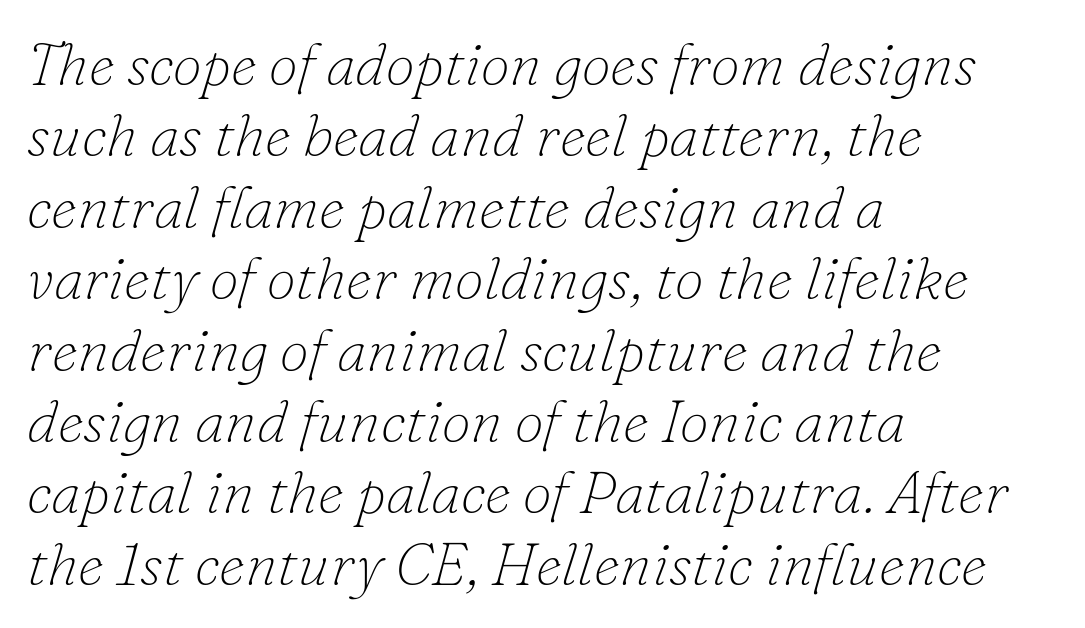
Q: Is the text bold? A: No.
Q: Is the text italic (slanted)? A: Yes, it leans right by about 16 degrees.
Q: Is the typeface a serif or a sans-serif typeface? A: Serif.
Q: Is the text underlined? A: No.
Q: How is the paragraph aligned? A: Left-aligned.
Q: Is the spacing between letters normal or unusually wide? A: Normal.
Q: Width (condensed, normal, or wide)? A: Normal.
Q: Stroke contrast? A: Low.
Q: x-height? A: Small.
Q: Monospaced? A: No.
